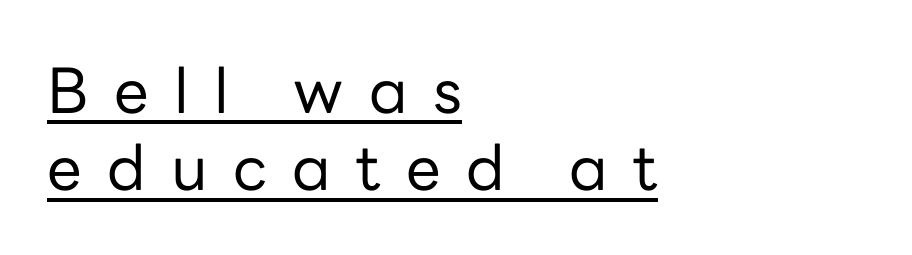
{"serif": "no", "italic": "no", "bold": "no", "weight": "regular", "width": "normal", "stroke_contrast": "low", "x_height": "medium", "monospaced": "no", "underline": "yes", "align": "left", "line_spacing": "normal", "line_spacing_ratio": 1.25, "letter_spacing": "wide", "letter_spacing_em": 0.41, "glyph_px": 62}
